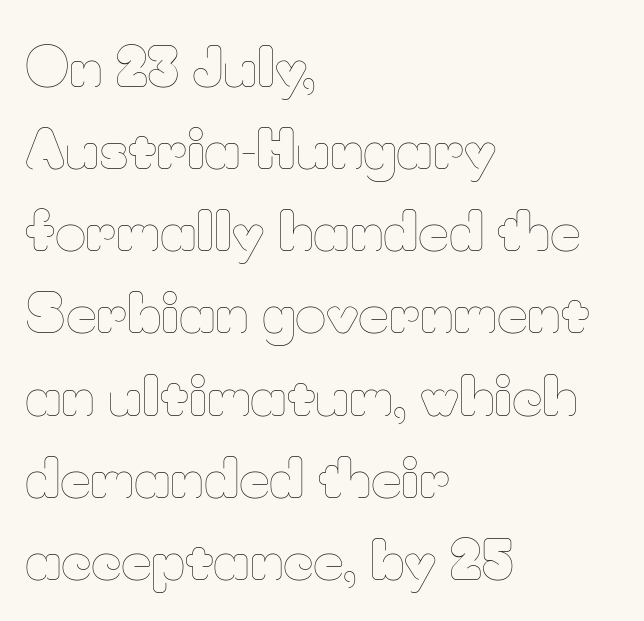
Q: Is the text bold? A: No.
Q: Is the text italic (slanted)? A: No, it is upright.
Q: Is the text underlined? A: No.
Q: How is the paragraph aligned? A: Left-aligned.
Q: Is the spacing between letters normal or unusually wide? A: Normal.
Q: Is the spacing between lines tight, normal or loose? A: Normal.
Q: Width (condensed, normal, or wide)? A: Normal.
Q: Stroke contrast? A: Low.
Q: x-height? A: Small.
Q: Monospaced? A: No.
